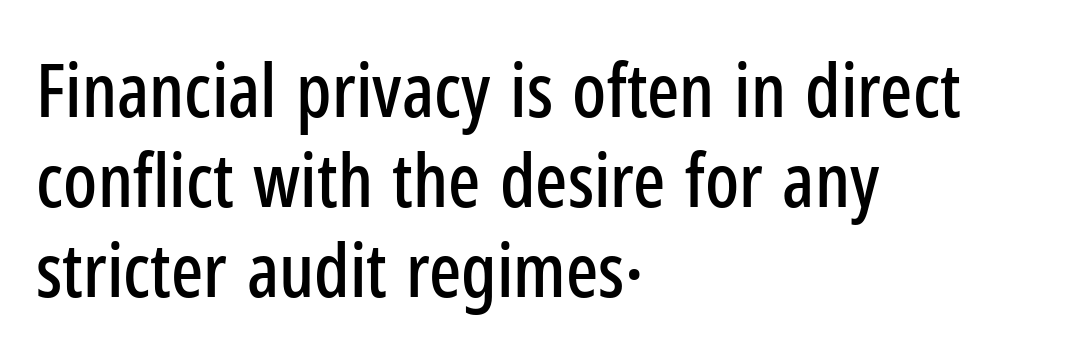
The image shows 75 px condensed sans-serif type, upright; set left-aligned, line spacing 1.2x, normal letter spacing, not underlined; low stroke contrast and a medium x-height.
